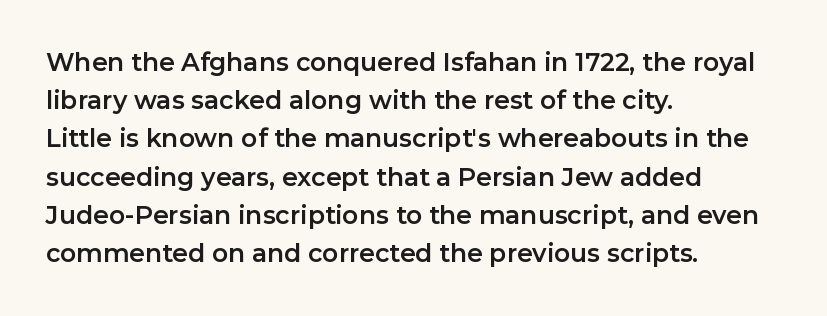
Q: Is the text italic (slanted)? A: No, it is upright.
Q: Is the text underlined? A: No.
Q: How is the paragraph aligned? A: Left-aligned.
Q: Is the spacing between letters normal or unusually wide? A: Normal.
Q: Is the spacing between lines tight, normal or loose? A: Normal.
